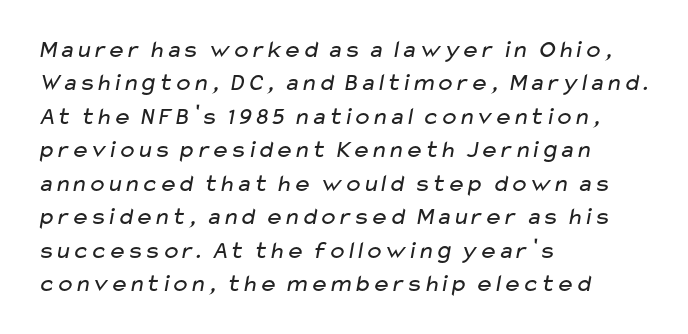
The image shows 25 px text type; set left-aligned, normal line spacing (1.34x), normal letter spacing, not underlined.
